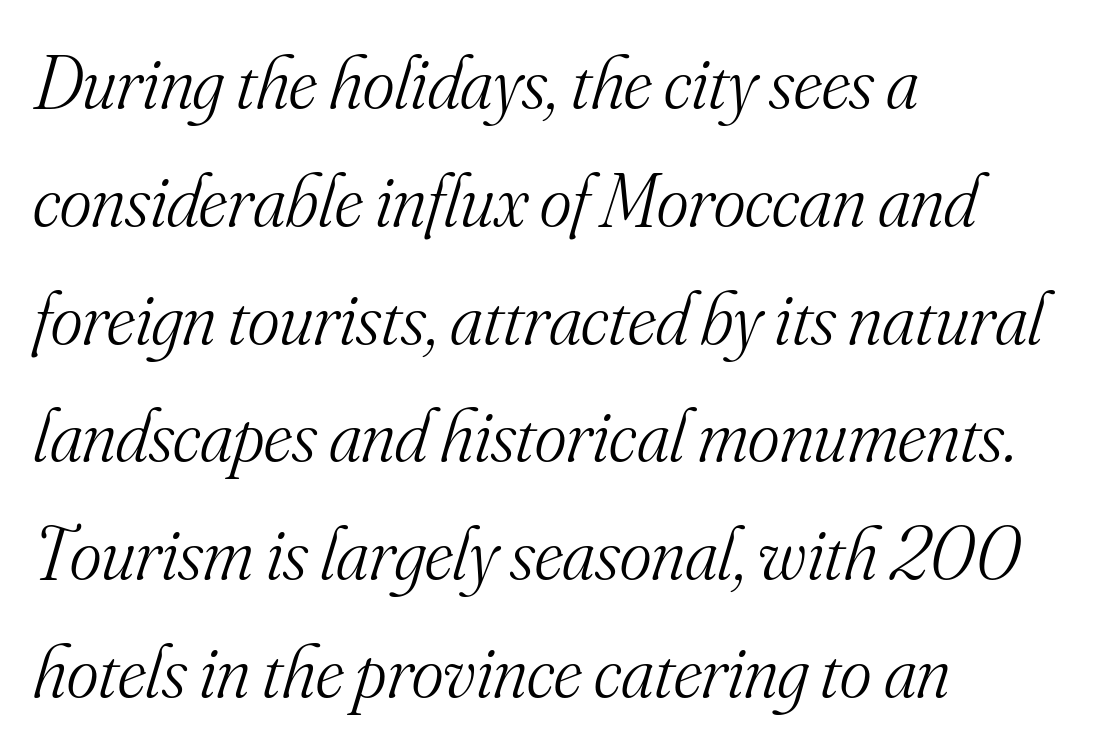
The image shows 76 px light serif type, italic (leaning right); set left-aligned, normal line spacing (1.55x), normal letter spacing, not underlined; medium stroke contrast and a small x-height.
